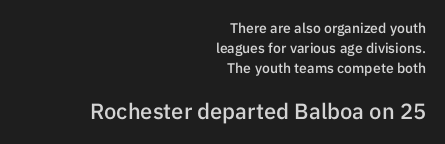
{"italic": "no", "bold": "semi", "underline": "no", "align": "right", "line_spacing": "normal", "line_spacing_ratio": 1.44, "letter_spacing": "normal", "letter_spacing_em": 0.0, "larger_block": "second", "size_ratio": 1.57, "glyph_px": 22}
